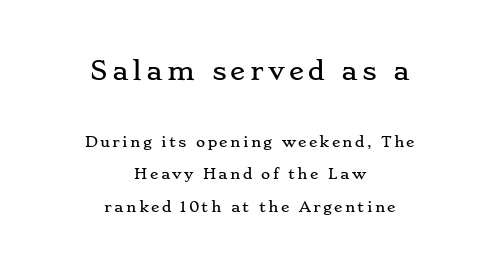
Q: Is the text italic (slanted)? A: No, it is upright.
Q: Is the text underlined? A: No.
Q: How is the paragraph aligned? A: Centered.
Q: Is the spacing between lines tight, normal or loose? A: Loose.
Q: Which block of text is set in a larger size, the first (top) or the second (bottom)? A: The first (top) one.
